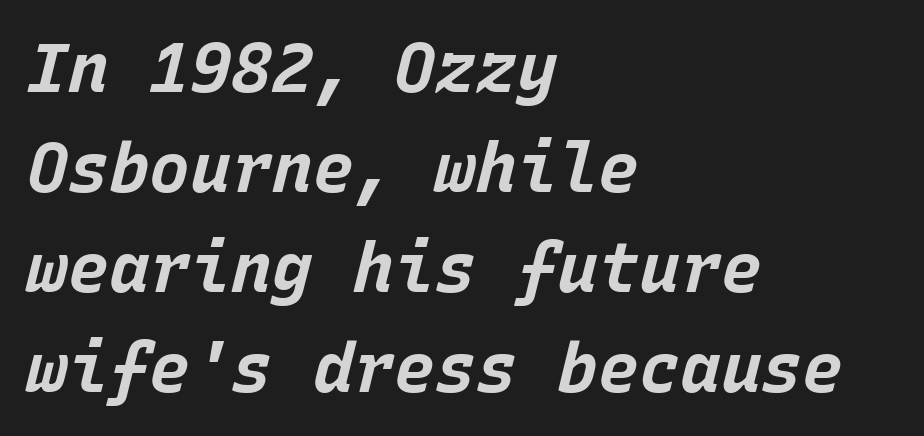
{"italic": "yes", "lean": "right", "slant_degrees": 15, "bold": "yes", "weight": "bold", "width": "normal", "stroke_contrast": "low", "x_height": "large", "monospaced": "yes", "underline": "no", "align": "left", "line_spacing": "normal", "line_spacing_ratio": 1.47, "letter_spacing": "normal", "letter_spacing_em": 0.0, "glyph_px": 68}
